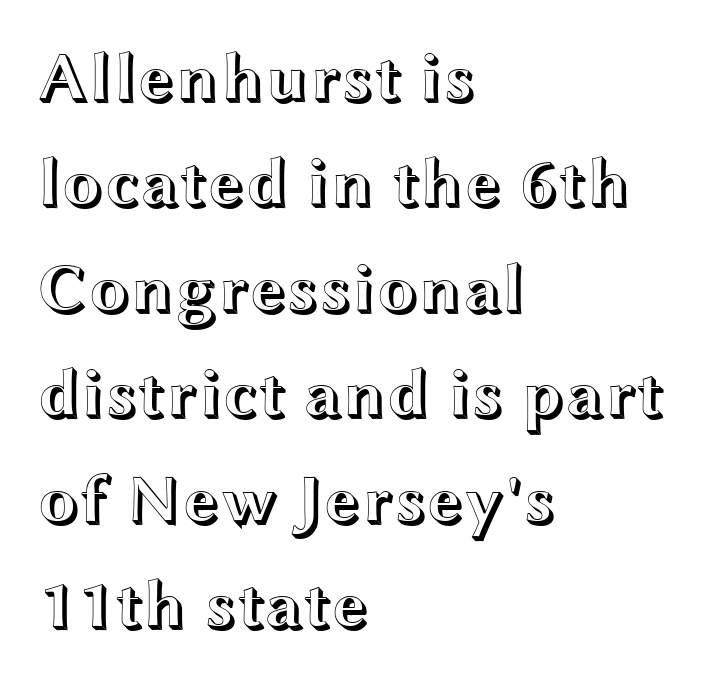
{"italic": "no", "width": "wide", "x_height": "medium", "monospaced": "no", "underline": "no", "align": "left", "line_spacing": "normal", "line_spacing_ratio": 1.55, "letter_spacing": "normal", "letter_spacing_em": 0.0, "glyph_px": 68}
